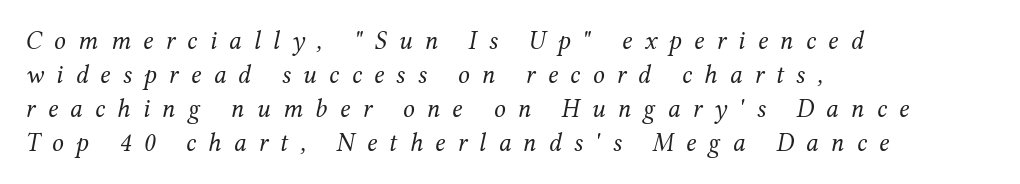
Q: Is the text bold? A: No.
Q: Is the text italic (slanted)? A: Yes, it leans right by about 12 degrees.
Q: Is the text underlined? A: No.
Q: How is the paragraph aligned? A: Left-aligned.
Q: Is the spacing between letters normal or unusually wide? A: Unusually wide.
Q: Is the spacing between lines tight, normal or loose? A: Normal.
